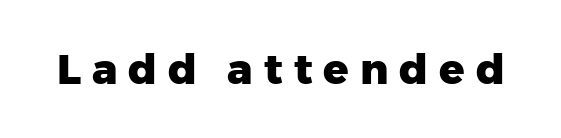
The image shows 42 px heavy sans-serif type, upright; set unusually wide letter spacing (+0.26 em), not underlined; low stroke contrast and a medium x-height.
